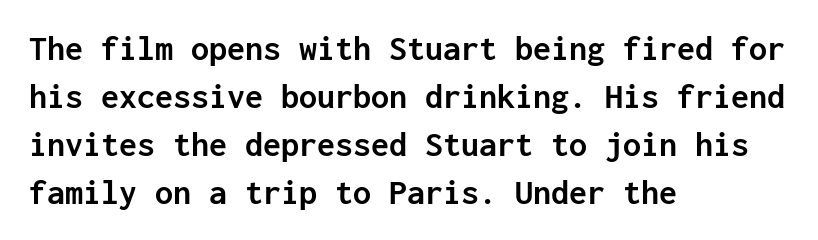
The image shows 36 px semibold sans-serif type, upright, monospaced; set left-aligned, normal line spacing (1.33x), normal letter spacing, not underlined; low stroke contrast and a medium x-height.
